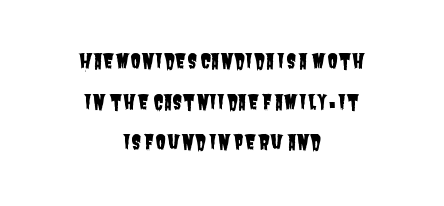
{"underline": "no", "align": "center", "line_spacing": "loose", "line_spacing_ratio": 2.03, "letter_spacing": "normal", "letter_spacing_em": 0.0, "glyph_px": 20}
